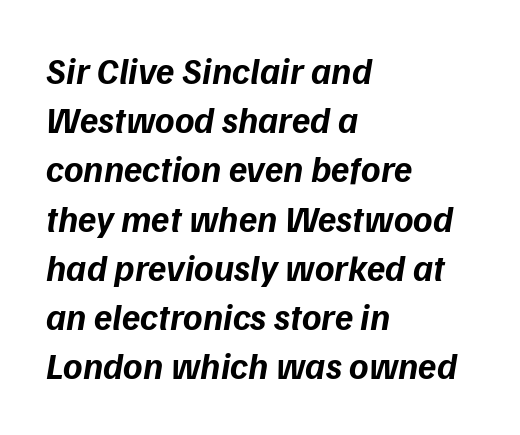
Check the space under the baseline: it is left empty. Caption: standard tracking, unaltered. Character widths vary here, with narrow letters taking less room than wide ones. This sample is left-justified, so line endings fall wherever the words run out.
